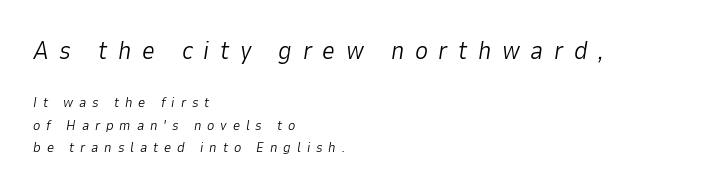
{"italic": "yes", "lean": "right", "slant_degrees": 9, "bold": "no", "underline": "no", "align": "left", "line_spacing": "normal", "line_spacing_ratio": 1.58, "letter_spacing": "wide", "letter_spacing_em": 0.42, "larger_block": "first", "size_ratio": 1.79, "glyph_px": 25}
